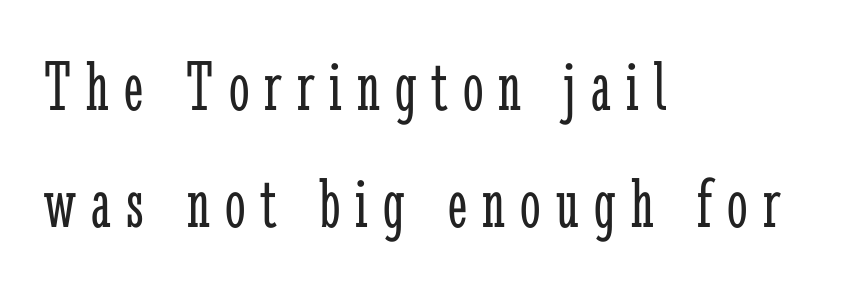
Q: Is the text bold? A: No.
Q: Is the text italic (slanted)? A: No, it is upright.
Q: Is the typeface a serif or a sans-serif typeface? A: Serif.
Q: Is the text underlined? A: No.
Q: How is the paragraph aligned? A: Left-aligned.
Q: Is the spacing between letters normal or unusually wide? A: Unusually wide.
Q: Is the spacing between lines tight, normal or loose? A: Normal.
Q: Width (condensed, normal, or wide)? A: Condensed.
Q: Stroke contrast? A: Low.
Q: x-height? A: Medium.
Q: Monospaced? A: No.
